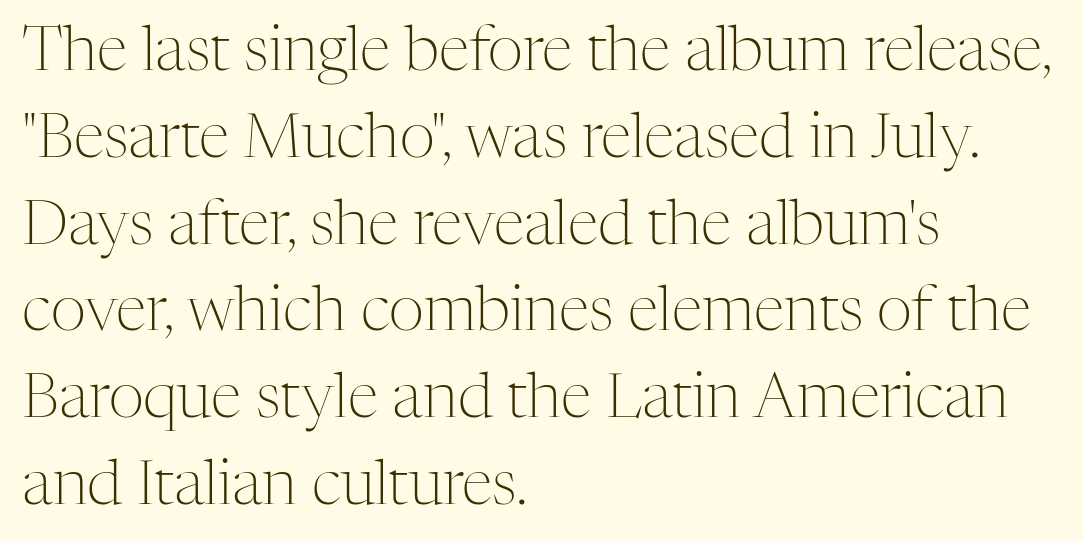
{"serif": "yes", "italic": "no", "bold": "no", "weight": "light", "width": "normal", "stroke_contrast": "medium", "x_height": "medium", "monospaced": "no", "underline": "no", "align": "left", "line_spacing": "normal", "line_spacing_ratio": 1.4, "letter_spacing": "normal", "letter_spacing_em": 0.0, "glyph_px": 62}
